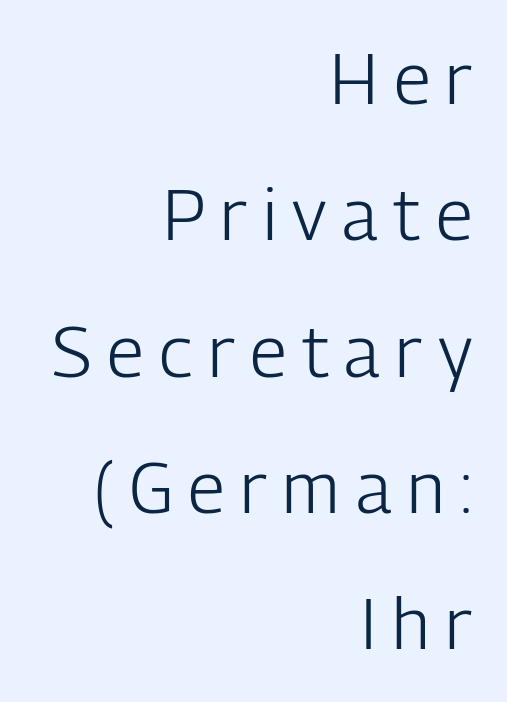
{"serif": "no", "italic": "no", "bold": "no", "weight": "light", "width": "condensed", "stroke_contrast": "low", "x_height": "medium", "monospaced": "no", "underline": "no", "align": "right", "line_spacing": "loose", "line_spacing_ratio": 1.92, "letter_spacing": "wide", "letter_spacing_em": 0.22, "glyph_px": 71}
